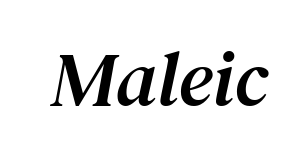
{"serif": "yes", "italic": "yes", "lean": "right", "slant_degrees": 12, "width": "normal", "stroke_contrast": "medium", "x_height": "medium", "monospaced": "no", "underline": "no", "letter_spacing": "normal", "letter_spacing_em": 0.0, "glyph_px": 77}
